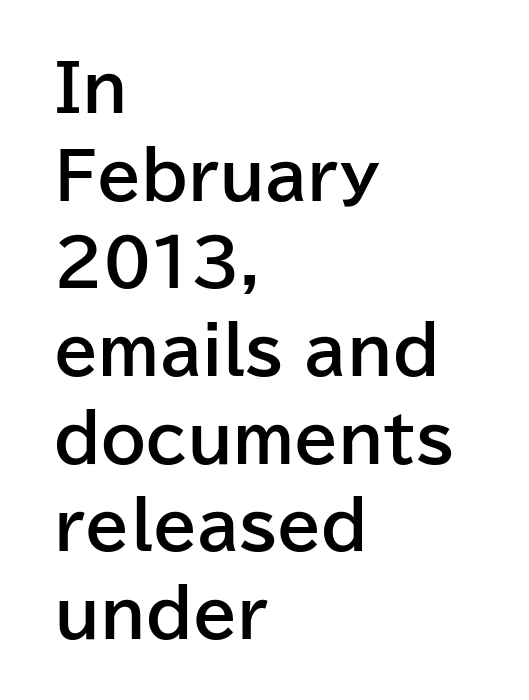
{"serif": "no", "italic": "no", "bold": "yes", "weight": "bold", "width": "normal", "stroke_contrast": "low", "x_height": "medium", "monospaced": "no", "underline": "no", "align": "left", "line_spacing": "normal", "line_spacing_ratio": 1.37, "letter_spacing": "normal", "letter_spacing_em": 0.0, "glyph_px": 64}
